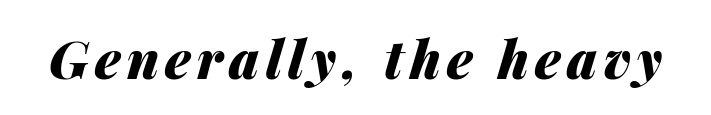
Would a proofreader flag this as italicized? Yes. Chunky letters — that's bold for sure. Each letter keeps its own natural width here, so spacing adapts to shape. Just letters on the line, the space beneath them empty.
